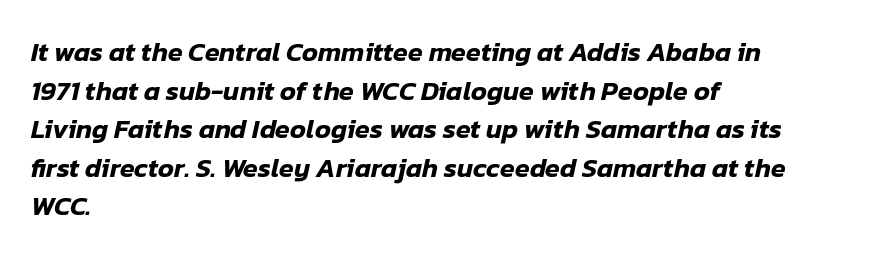
Q: Is the text italic (slanted)? A: Yes, it leans right by about 12 degrees.
Q: Is the text underlined? A: No.
Q: How is the paragraph aligned? A: Left-aligned.
Q: Is the spacing between letters normal or unusually wide? A: Normal.
Q: Is the spacing between lines tight, normal or loose? A: Normal.
